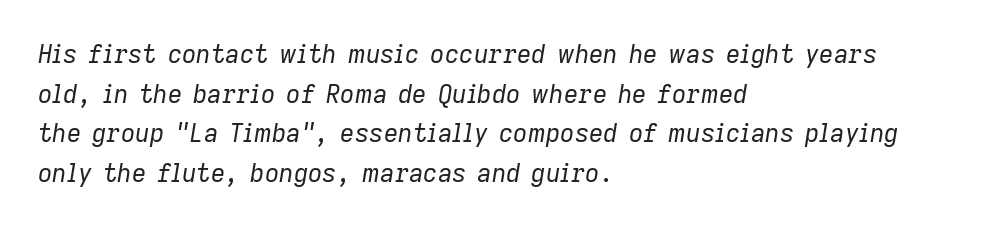
The glyphs look as if they've been sheared to an angle. Does the leading feel generous? No, just average. Honestly, there is no underline to notice here at all. This is not heavy type; no bold has been used. This sample is left-justified, so line endings fall wherever the words run out. You could call the tracking neutral — neither tight nor loose.
